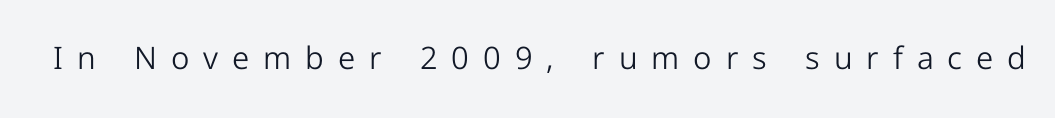
{"serif": "no", "italic": "no", "bold": "no", "weight": "light", "width": "normal", "stroke_contrast": "low", "x_height": "medium", "monospaced": "no", "underline": "no", "letter_spacing": "wide", "letter_spacing_em": 0.45, "glyph_px": 31}
